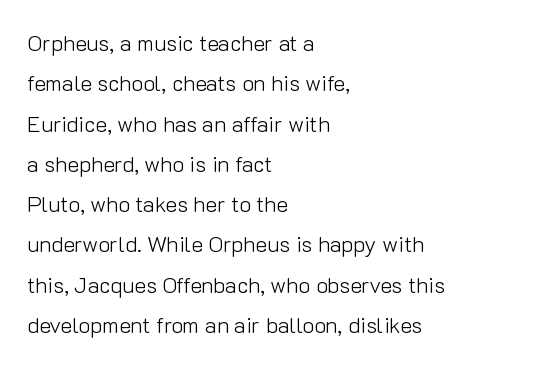
The image shows 22 px text type, upright; set left-aligned, line spacing 1.83x, normal letter spacing, not underlined.
